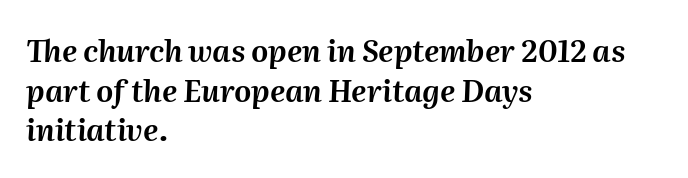
Q: Is the text italic (slanted)? A: Yes, it leans right by about 2 degrees.
Q: Is the text underlined? A: No.
Q: How is the paragraph aligned? A: Left-aligned.
Q: Is the spacing between letters normal or unusually wide? A: Normal.
Q: Is the spacing between lines tight, normal or loose? A: Normal.
Q: Width (condensed, normal, or wide)? A: Normal.
Q: Stroke contrast? A: Medium.
Q: x-height? A: Medium.
Q: Monospaced? A: No.
